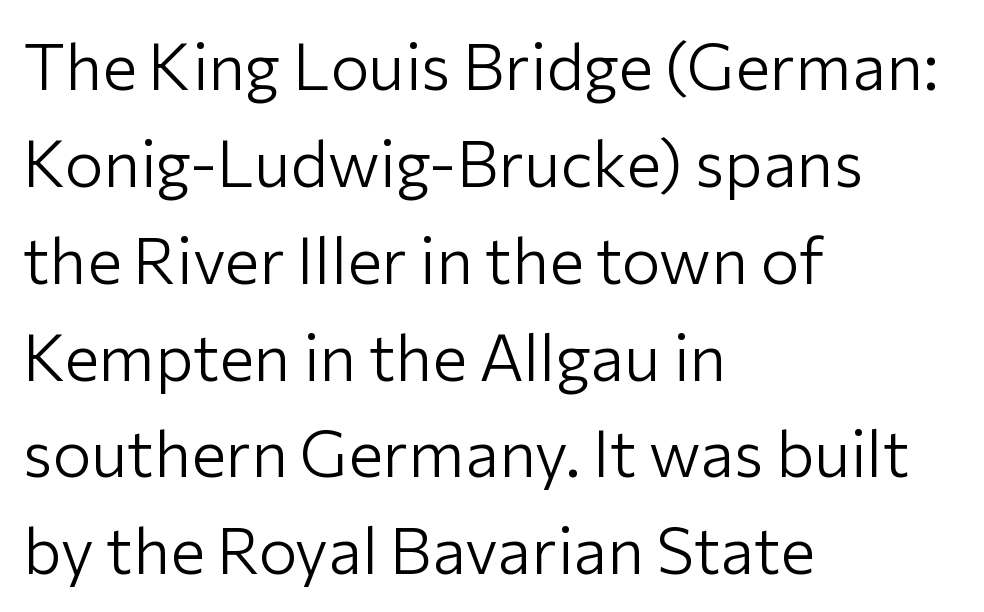
This sample is left-justified, so line endings fall wherever the words run out. Think standard paragraph weight, or any step lighter than that. Unmarked baselines from the first word to the last. Compared with typical body copy, the letter spacing here is the same. Does the lettering tilt? It doesn't — this is upright.
